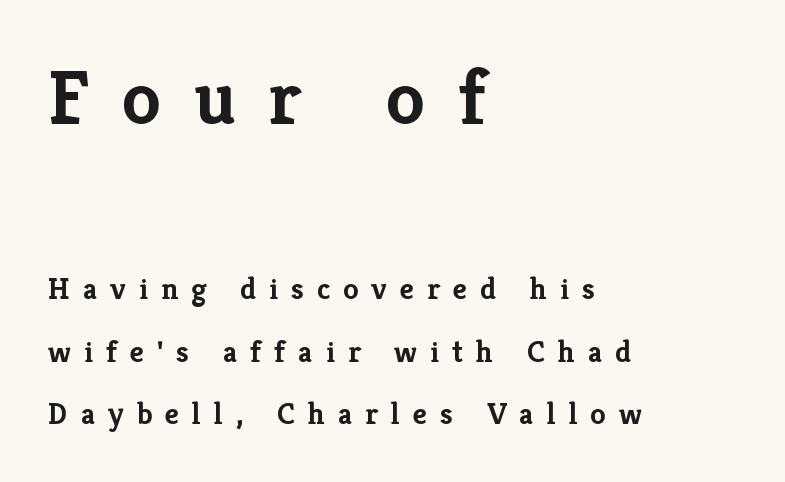
Q: Is the text bold? A: Yes.
Q: Is the text italic (slanted)? A: No, it is upright.
Q: Is the typeface a serif or a sans-serif typeface? A: Serif.
Q: Is the text underlined? A: No.
Q: How is the paragraph aligned? A: Left-aligned.
Q: Is the spacing between letters normal or unusually wide? A: Unusually wide.
Q: Is the spacing between lines tight, normal or loose? A: Loose.
Q: Which block of text is set in a larger size, the first (top) or the second (bottom)? A: The first (top) one.
Q: Width (condensed, normal, or wide)? A: Normal.
Q: Stroke contrast? A: Low.
Q: x-height? A: Medium.
Q: Monospaced? A: No.
